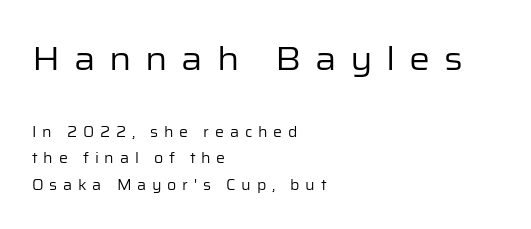
Q: Is the text bold? A: No.
Q: Is the text italic (slanted)? A: No, it is upright.
Q: Is the typeface a serif or a sans-serif typeface? A: Sans-serif.
Q: Is the text underlined? A: No.
Q: How is the paragraph aligned? A: Left-aligned.
Q: Is the spacing between letters normal or unusually wide? A: Unusually wide.
Q: Which block of text is set in a larger size, the first (top) or the second (bottom)? A: The first (top) one.
Q: Width (condensed, normal, or wide)? A: Normal.
Q: Stroke contrast? A: Low.
Q: x-height? A: Medium.
Q: Monospaced? A: No.
